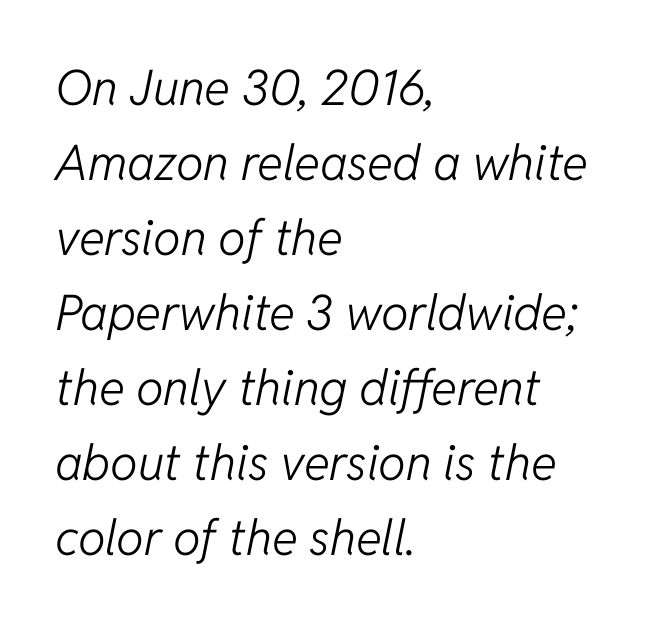
The image shows 49 px light type, italic (leaning right); set left-aligned, normal line spacing (1.53x), normal letter spacing, not underlined; low stroke contrast and a medium x-height.
